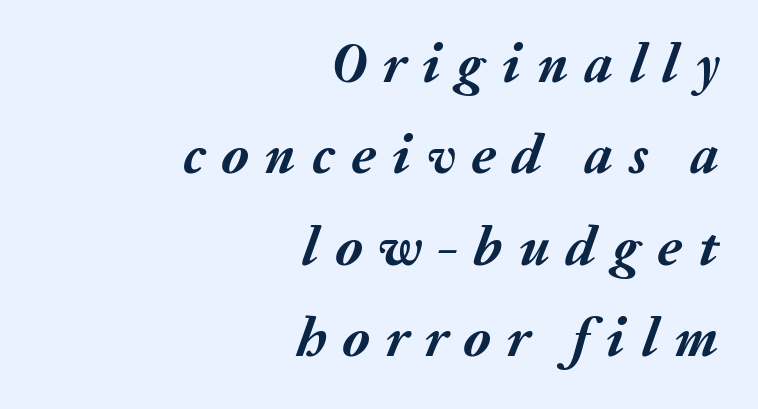
Strong, thick strokes mark this as bold type. Tracking here is generous; glyphs stand well apart from one another. The text carries the slant typical of an italic or oblique font. These lines are rendered in a variable-pitch font. Layout note: lines flush right.
